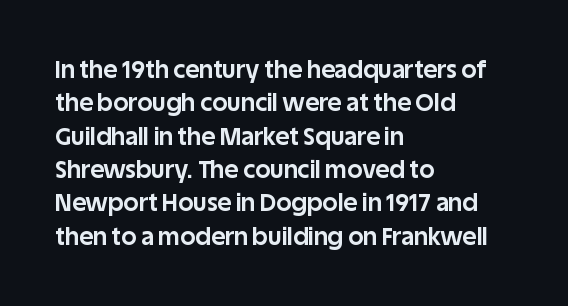
Q: Is the text bold? A: Yes.
Q: Is the text italic (slanted)? A: No, it is upright.
Q: Is the text underlined? A: No.
Q: How is the paragraph aligned? A: Left-aligned.
Q: Is the spacing between letters normal or unusually wide? A: Normal.
Q: Is the spacing between lines tight, normal or loose? A: Normal.
